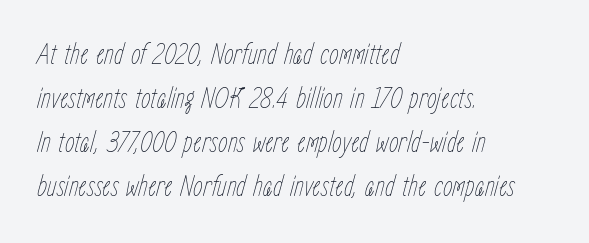
{"italic": "yes", "lean": "right", "slant_degrees": 15, "bold": "no", "weight": "thin", "width": "condensed", "stroke_contrast": "low", "x_height": "medium", "monospaced": "no", "underline": "no", "align": "left", "line_spacing": "normal", "line_spacing_ratio": 1.42, "letter_spacing": "normal", "letter_spacing_em": 0.0, "glyph_px": 31}
